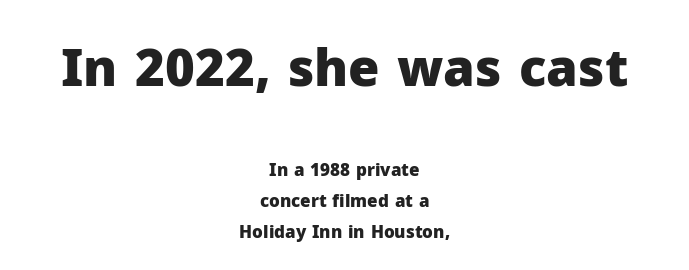
The text was rendered using a sans face with plain stroke endings. Posture: straight, roman, zero tilt. A clean baseline with only descenders dipping below it. This sample uses plain, unmodified letter spacing. Here the designer chose a conventional face with non-uniform glyph widths.
